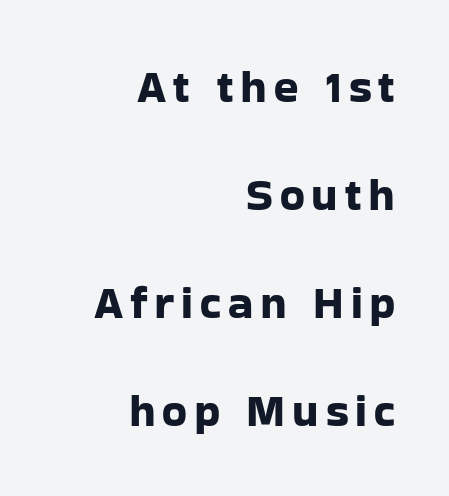
Q: Is the text italic (slanted)? A: No, it is upright.
Q: Is the typeface a serif or a sans-serif typeface? A: Sans-serif.
Q: Is the text underlined? A: No.
Q: How is the paragraph aligned? A: Right-aligned.
Q: Is the spacing between lines tight, normal or loose? A: Loose.
Q: Width (condensed, normal, or wide)? A: Normal.
Q: Stroke contrast? A: Low.
Q: x-height? A: Medium.
Q: Monospaced? A: No.
